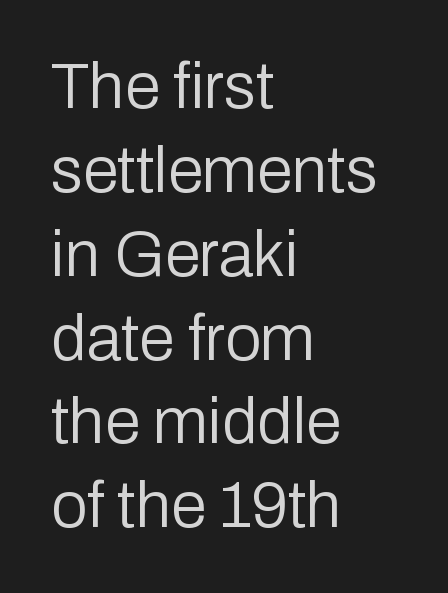
Does the lettering tilt? It doesn't — this is upright. I'd call this a sans setting — the letters go barefoot. This reads as an unemphasized weight, regular at the heaviest. Interline gaps are of average width in this sample. Letter spacing: default.
